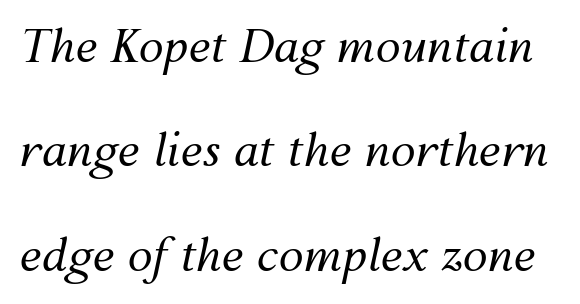
{"italic": "yes", "lean": "right", "slant_degrees": 12, "bold": "no", "weight": "regular", "width": "normal", "stroke_contrast": "medium", "x_height": "medium", "monospaced": "no", "underline": "no", "line_spacing": "loose", "line_spacing_ratio": 2.32, "letter_spacing": "normal", "letter_spacing_em": 0.0, "glyph_px": 45}
